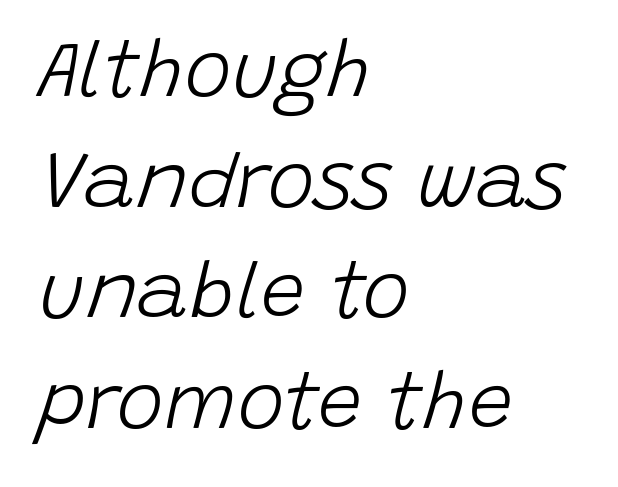
The image shows 79 px light type, italic (leaning right); set left-aligned, normal line spacing (1.4x), normal letter spacing, not underlined; low stroke contrast and a large x-height.
